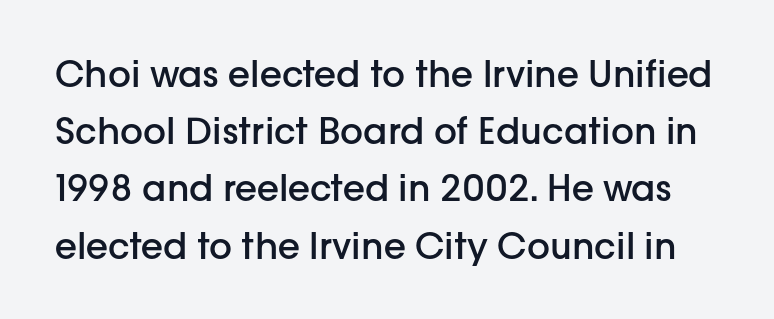
Q: Is the text bold? A: Semi-bold.
Q: Is the text italic (slanted)? A: No, it is upright.
Q: Is the typeface a serif or a sans-serif typeface? A: Sans-serif.
Q: Is the text underlined? A: No.
Q: Is the spacing between letters normal or unusually wide? A: Normal.
Q: Is the spacing between lines tight, normal or loose? A: Normal.
Q: Width (condensed, normal, or wide)? A: Normal.
Q: Stroke contrast? A: Low.
Q: x-height? A: Medium.
Q: Monospaced? A: No.
